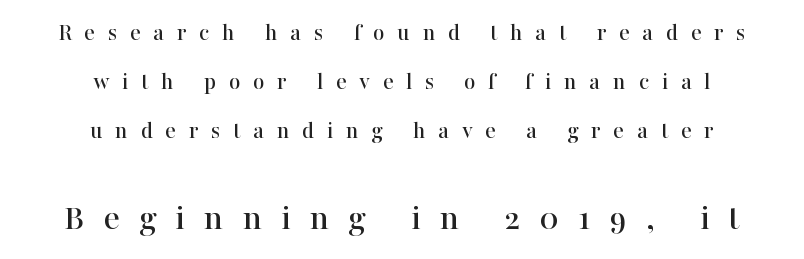
{"serif": "yes", "italic": "no", "width": "normal", "stroke_contrast": "high", "x_height": "medium", "monospaced": "no", "underline": "no", "align": "center", "line_spacing": "loose", "line_spacing_ratio": 1.97, "letter_spacing": "wide", "letter_spacing_em": 0.5, "larger_block": "second", "size_ratio": 1.52, "glyph_px": 38}
